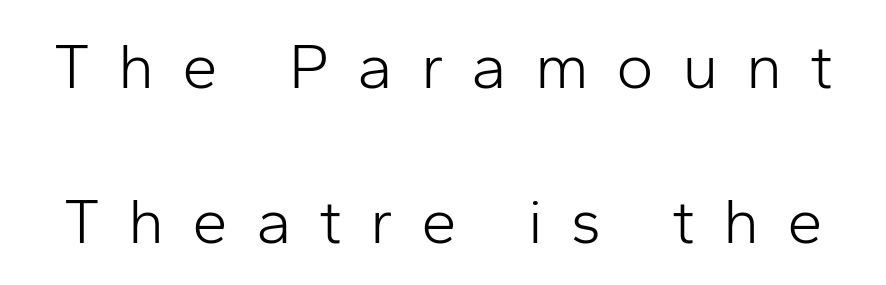
{"serif": "no", "italic": "no", "bold": "no", "weight": "light", "width": "normal", "stroke_contrast": "low", "x_height": "medium", "monospaced": "no", "underline": "no", "line_spacing": "loose", "line_spacing_ratio": 2.42, "letter_spacing": "wide", "letter_spacing_em": 0.43, "glyph_px": 64}
